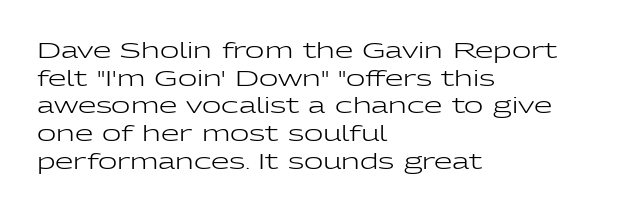
The image shows 21 px text type, upright; set left-aligned, normal line spacing (1.32x), normal letter spacing, not underlined.
